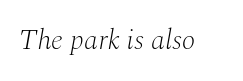
The image shows 28 px light serif type, italic (leaning right); set normal letter spacing, not underlined; medium stroke contrast and a medium x-height.
